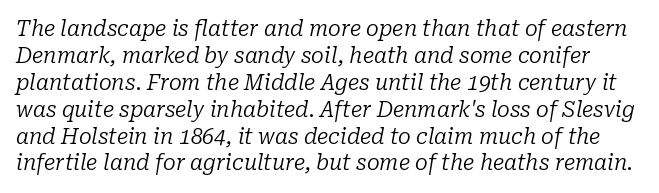
The image shows 21 px text type, italic (leaning right); set normal line spacing (1.28x), normal letter spacing, not underlined.
